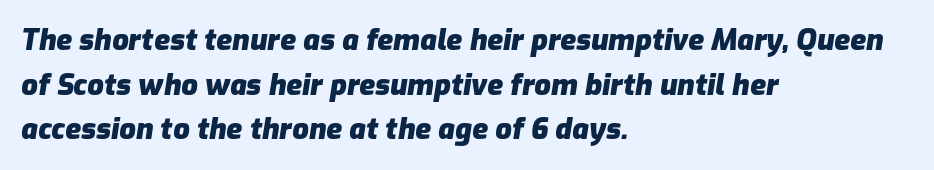
Q: Is the text bold? A: Yes.
Q: Is the text italic (slanted)? A: Yes, it leans right by about 9 degrees.
Q: Is the text underlined? A: No.
Q: How is the paragraph aligned? A: Left-aligned.
Q: Is the spacing between letters normal or unusually wide? A: Normal.
Q: Is the spacing between lines tight, normal or loose? A: Normal.
Q: Width (condensed, normal, or wide)? A: Normal.
Q: Stroke contrast? A: Low.
Q: x-height? A: Medium.
Q: Monospaced? A: No.
